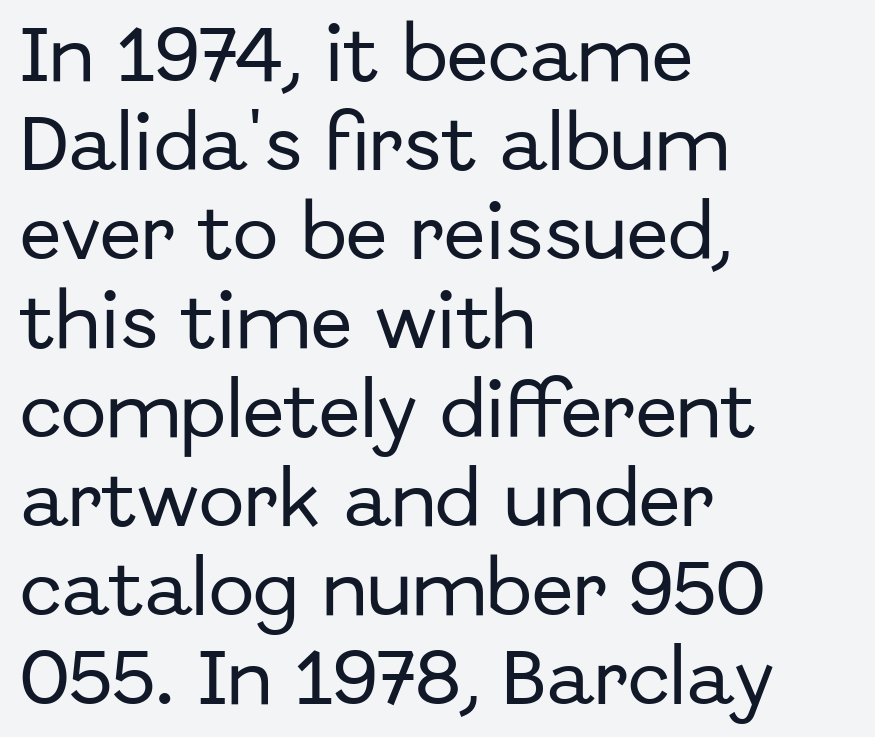
The image shows 61 px sans-serif type, upright; set left-aligned, normal line spacing (1.46x), normal letter spacing, not underlined; low stroke contrast and a medium x-height.
